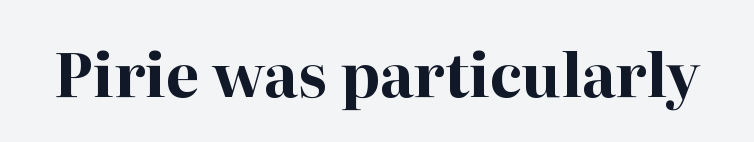
Q: Is the text bold? A: Yes.
Q: Is the text italic (slanted)? A: No, it is upright.
Q: Is the typeface a serif or a sans-serif typeface? A: Serif.
Q: Is the text underlined? A: No.
Q: Is the spacing between letters normal or unusually wide? A: Normal.
Q: Width (condensed, normal, or wide)? A: Normal.
Q: Stroke contrast? A: High.
Q: x-height? A: Medium.
Q: Monospaced? A: No.
